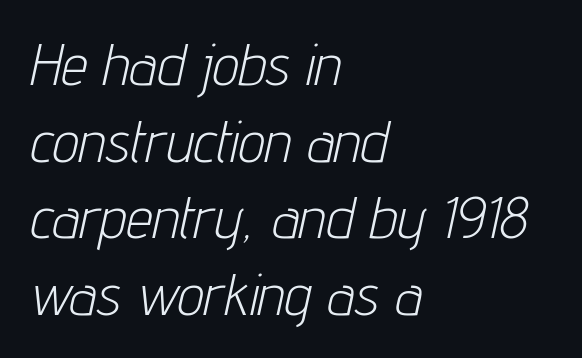
Q: Is the text bold? A: No.
Q: Is the text italic (slanted)? A: Yes, it leans right by about 12 degrees.
Q: Is the text underlined? A: No.
Q: How is the paragraph aligned? A: Left-aligned.
Q: Is the spacing between letters normal or unusually wide? A: Normal.
Q: Is the spacing between lines tight, normal or loose? A: Normal.
Q: Width (condensed, normal, or wide)? A: Condensed.
Q: Stroke contrast? A: Low.
Q: x-height? A: Medium.
Q: Monospaced? A: No.
